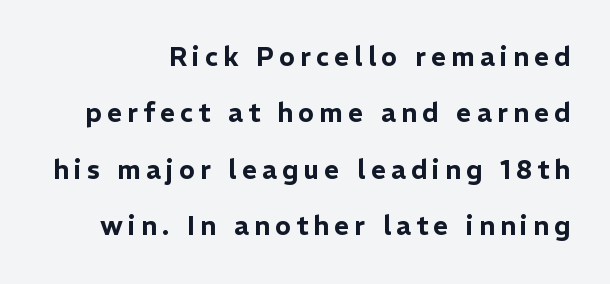
{"italic": "no", "underline": "no", "line_spacing": "loose", "line_spacing_ratio": 2.17, "letter_spacing": "wide", "letter_spacing_em": 0.2, "glyph_px": 26}
